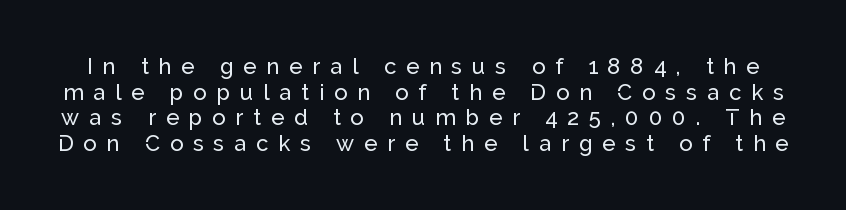
{"italic": "no", "underline": "no", "line_spacing_ratio": 1.16, "letter_spacing": "wide", "letter_spacing_em": 0.45, "glyph_px": 22}
